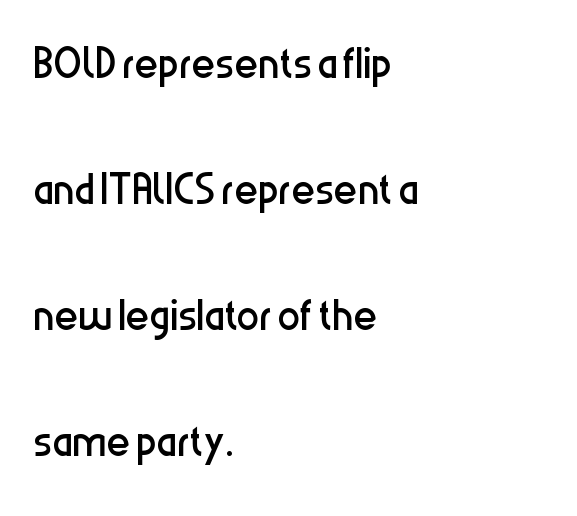
Stem width sits at or under what a default text font uses. This sample uses a sans-serif face. A roman cut, with each character standing at attention. Tracking here is standard; glyphs follow each other at the usual distance. Do the characters align in a grid? No, the font is proportional.
